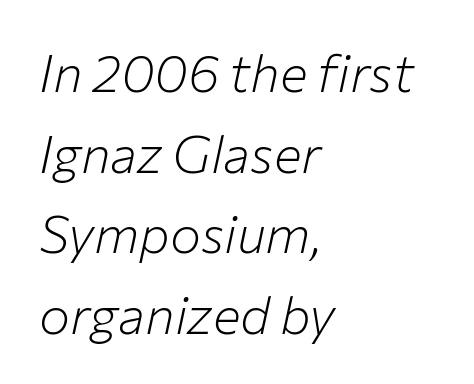
The image shows 52 px light type, italic (leaning right); set left-aligned, normal line spacing (1.55x), normal letter spacing, not underlined; low stroke contrast and a medium x-height.
